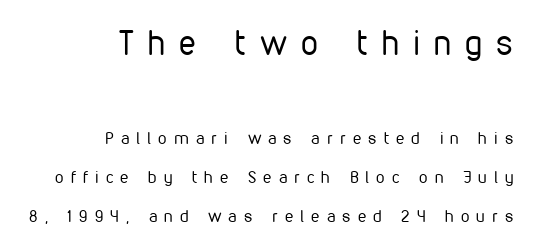
{"serif": "no", "italic": "no", "bold": "no", "weight": "regular", "width": "condensed", "stroke_contrast": "low", "x_height": "medium", "monospaced": "no", "underline": "no", "align": "right", "line_spacing": "loose", "line_spacing_ratio": 2.29, "letter_spacing": "wide", "letter_spacing_em": 0.42, "larger_block": "first", "size_ratio": 2.0, "glyph_px": 34}
